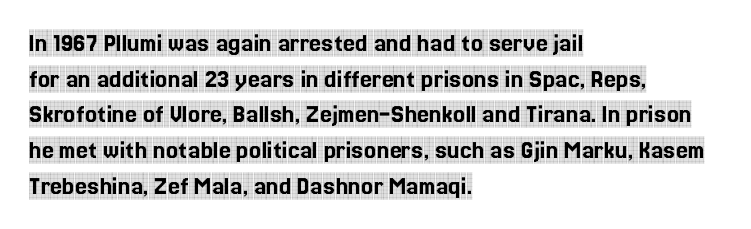
The image shows 27 px text type, upright; set left-aligned, normal line spacing (1.32x), normal letter spacing, not underlined.
